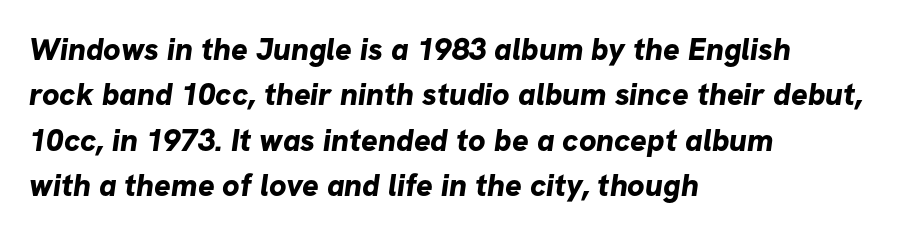
Q: Is the text bold? A: Yes.
Q: Is the typeface a serif or a sans-serif typeface? A: Sans-serif.
Q: Is the text underlined? A: No.
Q: How is the paragraph aligned? A: Left-aligned.
Q: Is the spacing between letters normal or unusually wide? A: Normal.
Q: Is the spacing between lines tight, normal or loose? A: Normal.
Q: Width (condensed, normal, or wide)? A: Normal.
Q: Stroke contrast? A: Low.
Q: x-height? A: Medium.
Q: Monospaced? A: No.
